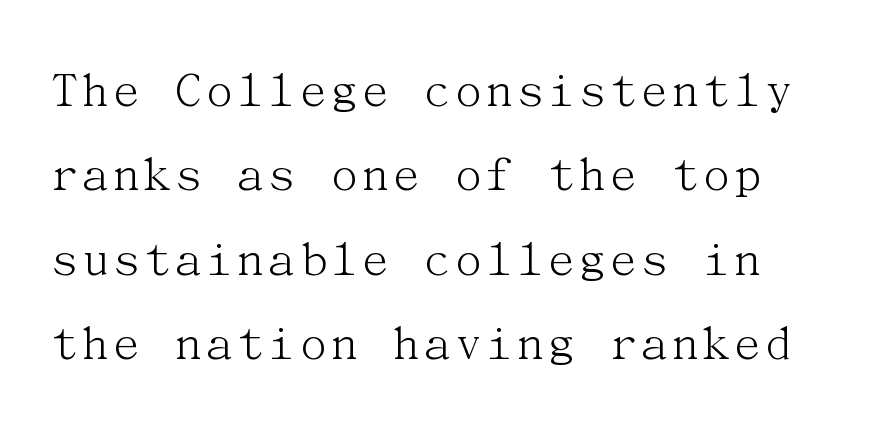
{"serif": "yes", "italic": "no", "bold": "no", "weight": "light", "width": "normal", "stroke_contrast": "medium", "x_height": "medium", "underline": "no", "line_spacing": "normal", "line_spacing_ratio": 1.59, "letter_spacing": "normal", "letter_spacing_em": 0.0, "glyph_px": 53}
